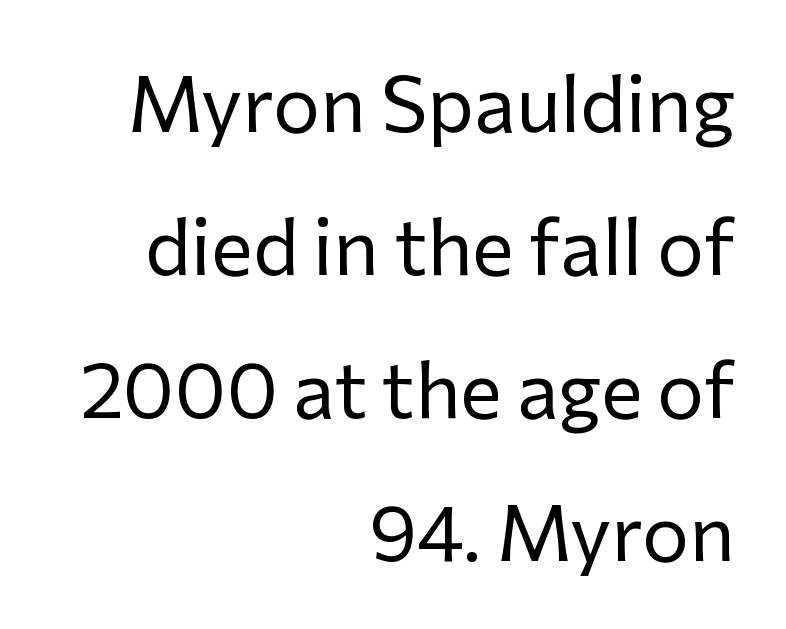
Q: Is the text bold? A: No.
Q: Is the text italic (slanted)? A: No, it is upright.
Q: Is the typeface a serif or a sans-serif typeface? A: Sans-serif.
Q: Is the text underlined? A: No.
Q: How is the paragraph aligned? A: Right-aligned.
Q: Is the spacing between letters normal or unusually wide? A: Normal.
Q: Width (condensed, normal, or wide)? A: Normal.
Q: Stroke contrast? A: Low.
Q: x-height? A: Medium.
Q: Monospaced? A: No.
